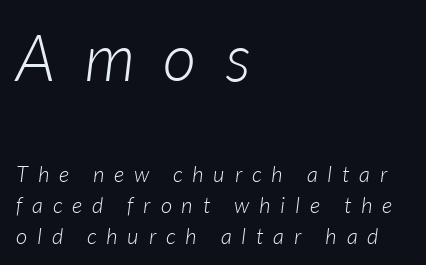
Yep, that's italic — everything's leaning. Character widths vary here, with narrow letters taking less room than wide ones. The passage shown stacks its lines at a standard gap. Check the space under the baseline: it is left empty. Line starts are locked; line ends wander.
